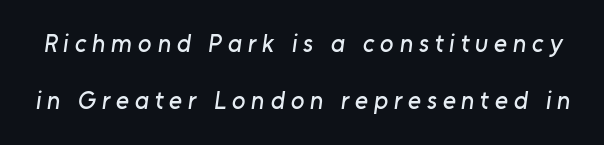
Q: Is the text underlined? A: No.
Q: Is the spacing between letters normal or unusually wide? A: Unusually wide.
Q: Is the spacing between lines tight, normal or loose? A: Loose.
